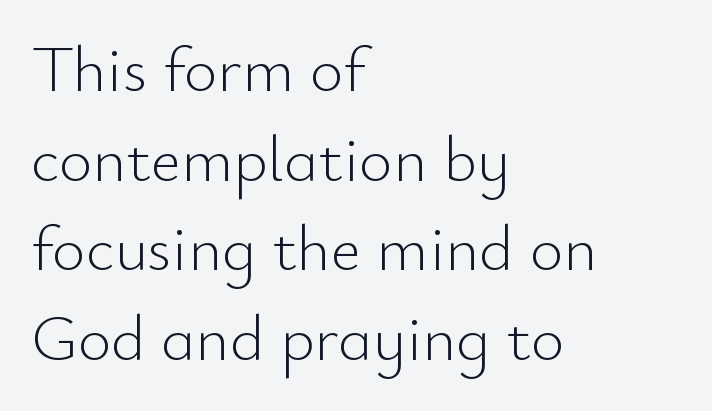
{"serif": "no", "italic": "no", "bold": "no", "weight": "light", "width": "normal", "stroke_contrast": "low", "x_height": "small", "monospaced": "no", "underline": "no", "align": "left", "line_spacing": "normal", "line_spacing_ratio": 1.38, "letter_spacing": "normal", "letter_spacing_em": 0.0, "glyph_px": 65}
